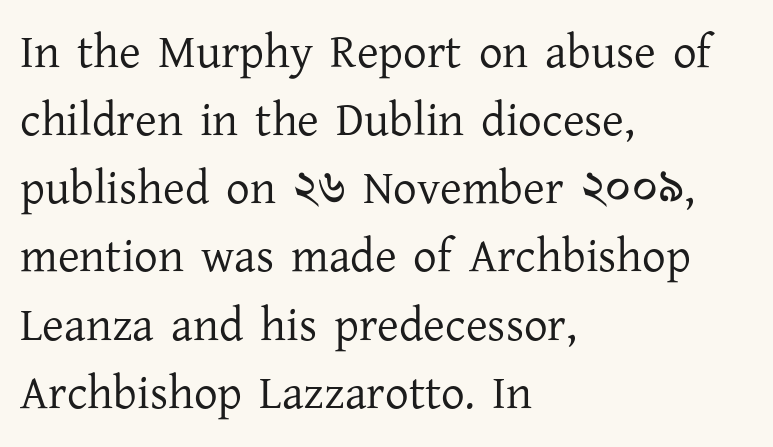
Posture: straight, roman, zero tilt. Varying glyph widths throughout — classic text-font behaviour. This is not heavy type; no bold has been used. Leading: standard. The type family on display is of the serif kind. Typeset ragged right — the left edge is the straight one.
